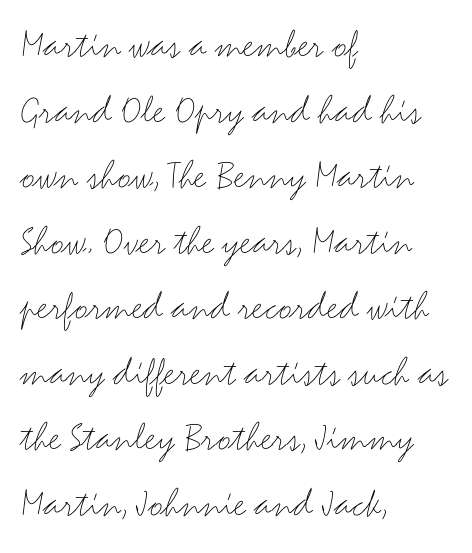
Q: Is the text bold? A: No.
Q: Is the text italic (slanted)? A: Yes.
Q: Is the typeface a serif or a sans-serif typeface? A: Sans-serif.
Q: Is the text underlined? A: No.
Q: How is the paragraph aligned? A: Left-aligned.
Q: Is the spacing between letters normal or unusually wide? A: Normal.
Q: Is the spacing between lines tight, normal or loose? A: Normal.
Q: Width (condensed, normal, or wide)? A: Wide.
Q: Stroke contrast? A: Medium.
Q: x-height? A: Small.
Q: Monospaced? A: No.
